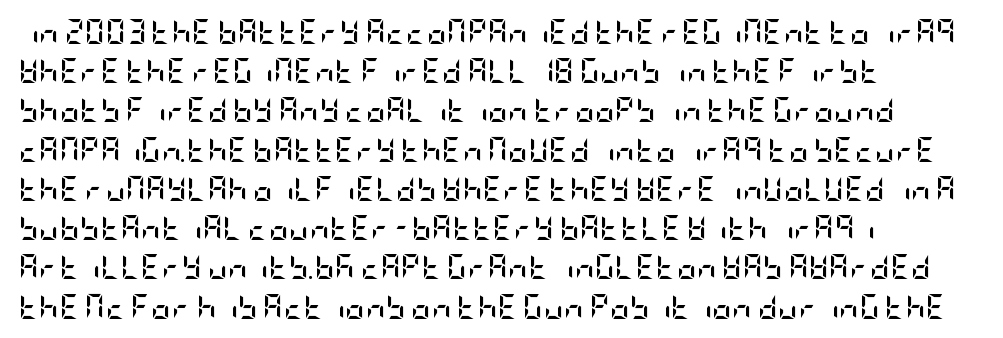
The image shows 25 px bold type, upright; set left-aligned, normal line spacing (1.57x), normal letter spacing, not underlined.
